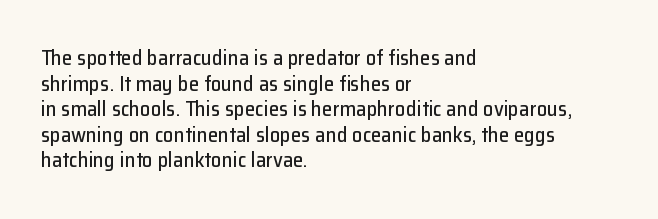
The image shows 21 px text type, upright; set left-aligned, line spacing 1.22x, normal letter spacing, not underlined.
